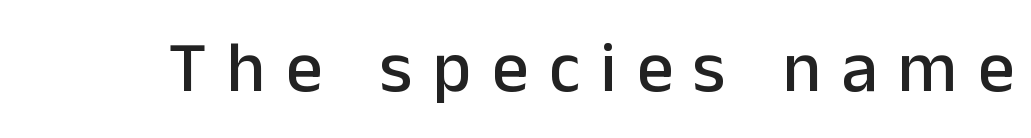
The rendering uses natural spacing where letterforms have individual widths. No italicization has been applied; the sample stays upright. The letterforms stand isolated, each surrounded by extra space. Examine the stroke ends and you'll find no serifs. Beneath every word, the page is bare.
